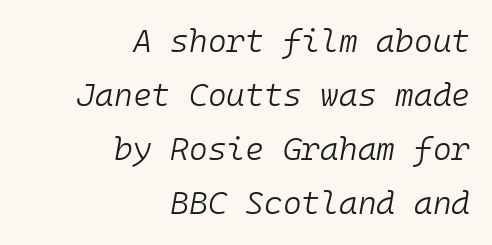
The image shows 32 px light type, italic (leaning right), monospaced; set right-aligned, normal line spacing (1.69x), normal letter spacing, not underlined; low stroke contrast and a medium x-height.
